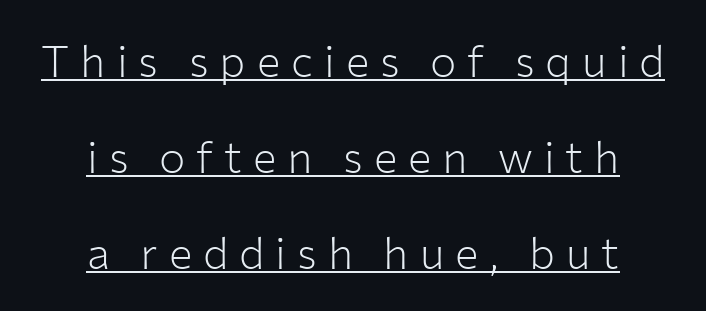
{"serif": "no", "italic": "no", "bold": "no", "weight": "light", "width": "normal", "stroke_contrast": "low", "x_height": "medium", "monospaced": "no", "underline": "yes", "align": "center", "line_spacing": "loose", "line_spacing_ratio": 2.18, "letter_spacing": "wide", "letter_spacing_em": 0.25, "glyph_px": 44}
